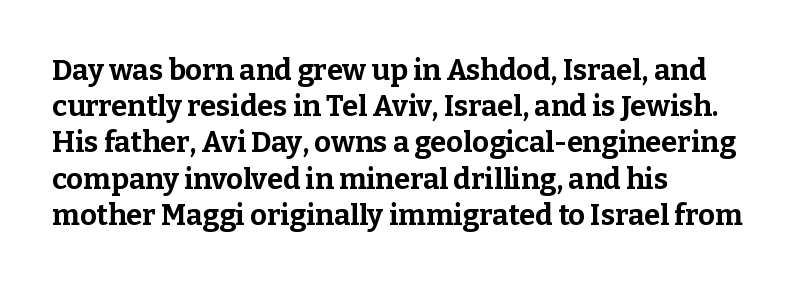
The image shows 29 px bold serif type, upright; set left-aligned, normal line spacing (1.25x), normal letter spacing, not underlined; low stroke contrast and a medium x-height.
